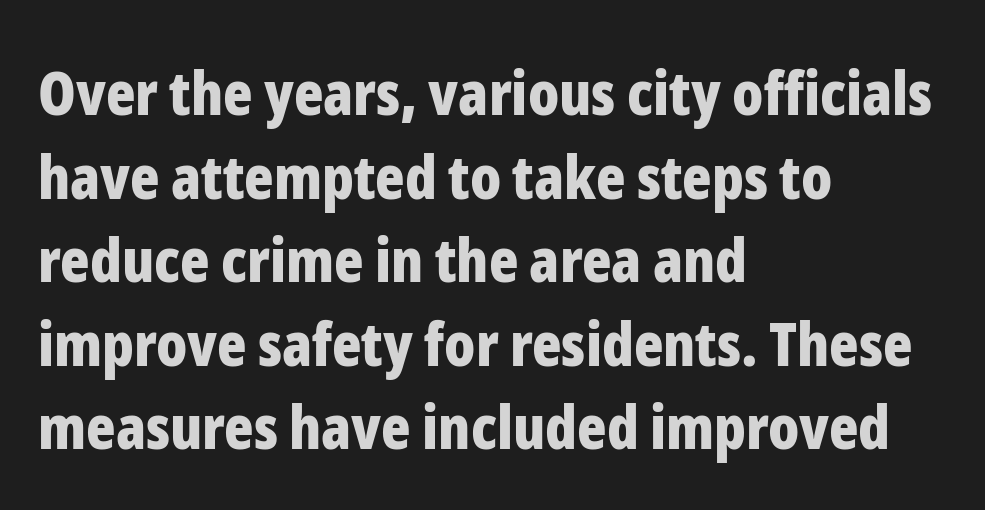
{"serif": "no", "italic": "no", "bold": "yes", "weight": "bold", "width": "condensed", "stroke_contrast": "low", "x_height": "medium", "monospaced": "no", "underline": "no", "align": "left", "line_spacing": "normal", "line_spacing_ratio": 1.37, "letter_spacing": "normal", "letter_spacing_em": 0.0, "glyph_px": 61}
